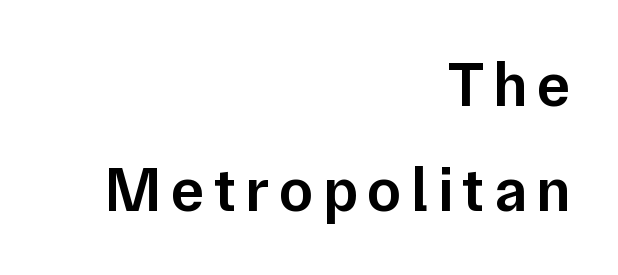
Q: Is the text bold? A: Semi-bold.
Q: Is the text italic (slanted)? A: No, it is upright.
Q: Is the typeface a serif or a sans-serif typeface? A: Sans-serif.
Q: Is the text underlined? A: No.
Q: How is the paragraph aligned? A: Right-aligned.
Q: Is the spacing between lines tight, normal or loose? A: Normal.
Q: Width (condensed, normal, or wide)? A: Normal.
Q: Stroke contrast? A: Low.
Q: x-height? A: Medium.
Q: Monospaced? A: No.
